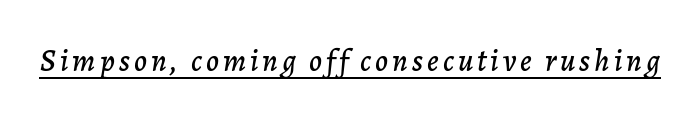
The image shows 31 px text type, italic (leaning right); set underlined; low stroke contrast and a medium x-height.
